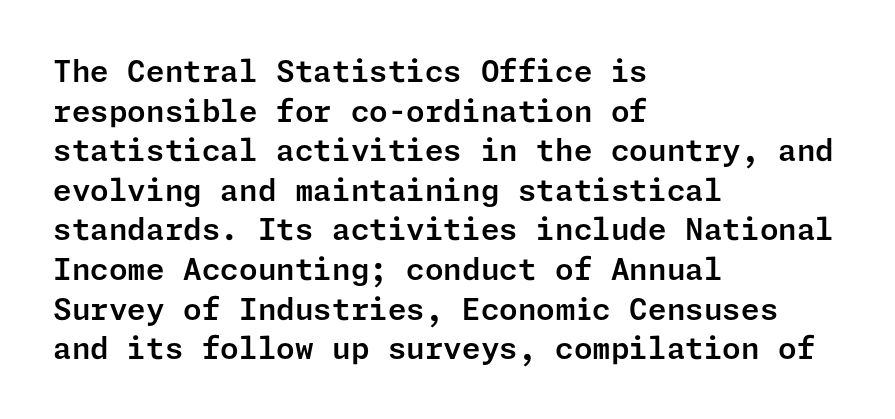
{"serif": "no", "italic": "no", "width": "normal", "stroke_contrast": "low", "x_height": "medium", "underline": "no", "align": "left", "line_spacing": "normal", "line_spacing_ratio": 1.32, "letter_spacing": "normal", "letter_spacing_em": 0.0, "glyph_px": 30}
